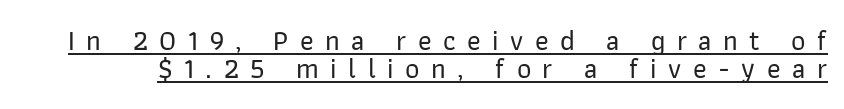
Q: Is the text italic (slanted)? A: No, it is upright.
Q: Is the typeface a serif or a sans-serif typeface? A: Sans-serif.
Q: Is the text underlined? A: Yes.
Q: Is the spacing between letters normal or unusually wide? A: Unusually wide.
Q: Is the spacing between lines tight, normal or loose? A: Tight.
Q: Width (condensed, normal, or wide)? A: Normal.
Q: Stroke contrast? A: Low.
Q: x-height? A: Medium.
Q: Monospaced? A: No.
